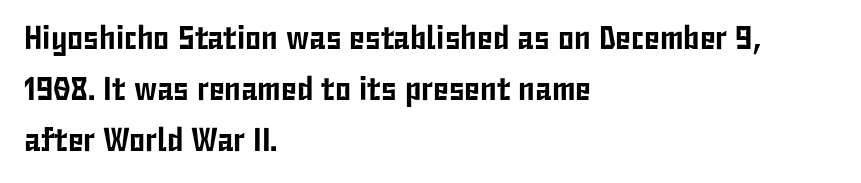
A clean baseline with only descenders dipping below it. Is the block centered? No — it sits flush against the left margin. How are the letters spaced? Ordinarily, with no added tracking. Italic: no, the glyphs are upright roman. The font family rendered here belongs to the sans-serif group.
